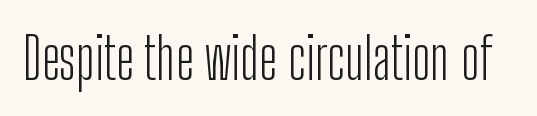
{"serif": "no", "italic": "no", "bold": "no", "weight": "light", "width": "condensed", "stroke_contrast": "low", "x_height": "medium", "monospaced": "no", "underline": "no", "letter_spacing": "normal", "letter_spacing_em": 0.0, "glyph_px": 57}
